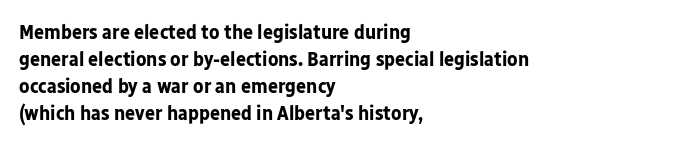
The image shows 21 px bold type, upright; set left-aligned, normal line spacing (1.29x), normal letter spacing, not underlined.
